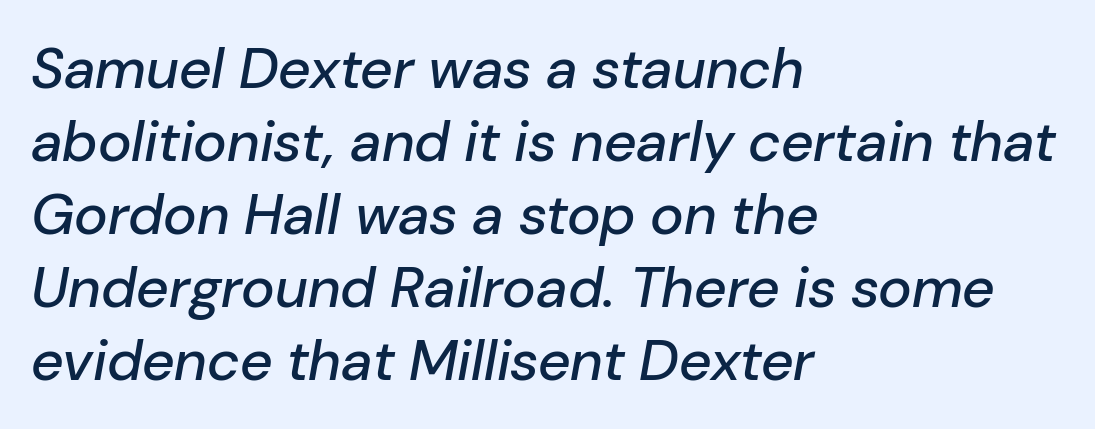
Q: Is the text italic (slanted)? A: Yes, it leans right by about 10 degrees.
Q: Is the text underlined? A: No.
Q: How is the paragraph aligned? A: Left-aligned.
Q: Is the spacing between letters normal or unusually wide? A: Normal.
Q: Is the spacing between lines tight, normal or loose? A: Normal.
Q: Width (condensed, normal, or wide)? A: Normal.
Q: Stroke contrast? A: Low.
Q: x-height? A: Medium.
Q: Monospaced? A: No.
